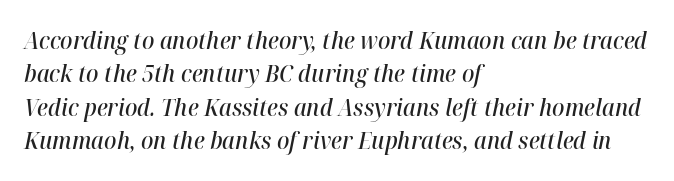
Does the lettering tilt? It does — this is italic. Tracking value appears to be zero — textbook default spacing. These lines are set flush left with a ragged right edge. A typesetter would call this leading conventional body-copy spacing. Bold? Not quite — semibold, heavier than regular but stopping short. Descenders are the only things crossing below the line.
